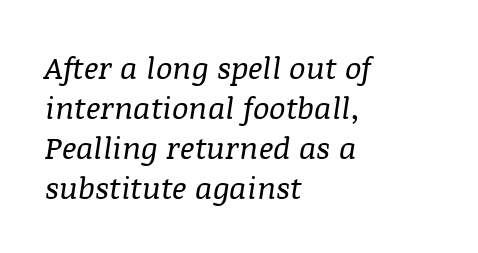
Words appear dense and cohesive because spacing is normal. Look at the bottom of the vertical strokes: they flare into serifs here. Counters stay open thanks to moderate or lighter strokes. The face used here has a pronounced slope to its letters. Descenders hang freely into open space.
